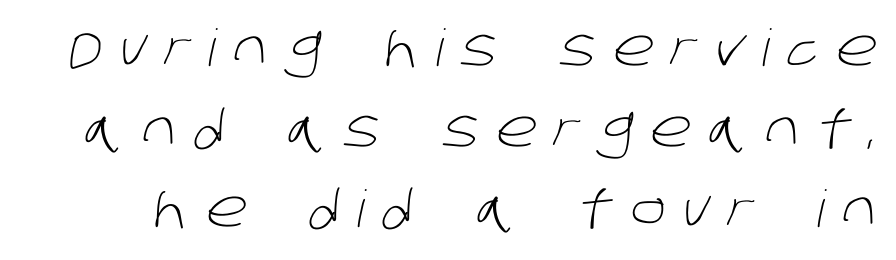
The image shows 51 px light sans-serif type; set normal line spacing (1.58x), unusually wide letter spacing (+0.35 em), not underlined; low stroke contrast and a large x-height.
